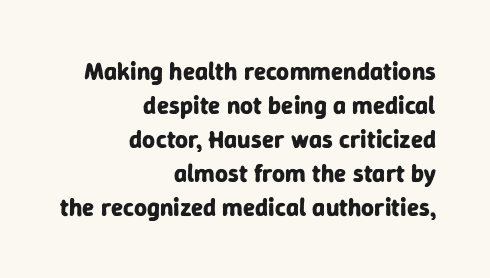
No word sits above an underline. The rendering uses a bold face; every stroke is thick and dark. Observe the ordinary spacing: letters are neighbours, not strangers. It's the straight-up-and-down kind of type.
